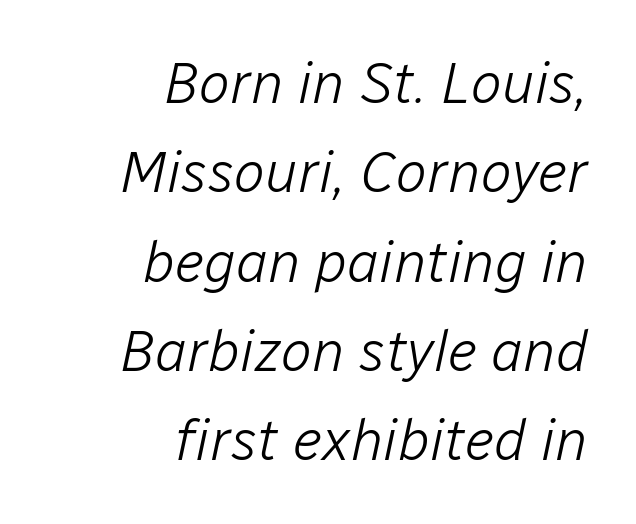
Q: Is the text bold? A: No.
Q: Is the text italic (slanted)? A: Yes, it leans right by about 12 degrees.
Q: Is the text underlined? A: No.
Q: How is the paragraph aligned? A: Right-aligned.
Q: Is the spacing between letters normal or unusually wide? A: Normal.
Q: Is the spacing between lines tight, normal or loose? A: Normal.
Q: Width (condensed, normal, or wide)? A: Normal.
Q: Stroke contrast? A: Low.
Q: x-height? A: Medium.
Q: Monospaced? A: No.
